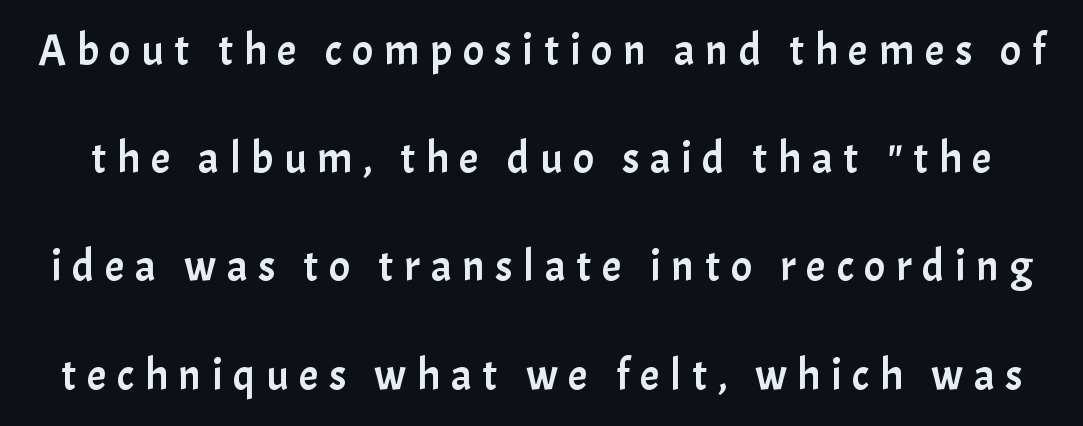
Q: Is the text italic (slanted)? A: No, it is upright.
Q: Is the typeface a serif or a sans-serif typeface? A: Sans-serif.
Q: Is the text underlined? A: No.
Q: Is the spacing between letters normal or unusually wide? A: Unusually wide.
Q: Is the spacing between lines tight, normal or loose? A: Loose.
Q: Width (condensed, normal, or wide)? A: Normal.
Q: Stroke contrast? A: Low.
Q: x-height? A: Medium.
Q: Monospaced? A: No.
